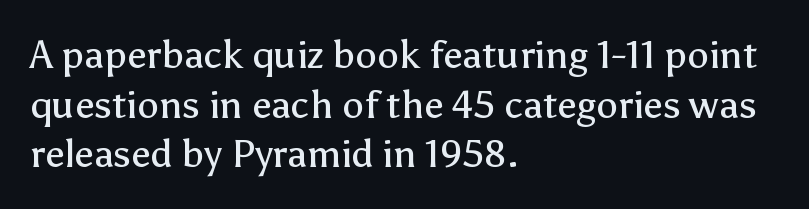
These lines are rendered in a variable-pitch font. Stroke terminals: plain, sans-serif. These lines are set flush left with a ragged right edge. One glance says typical: line gaps are just what's usual. A typesetter would mark this as roman, not italic. Underline: absent.
